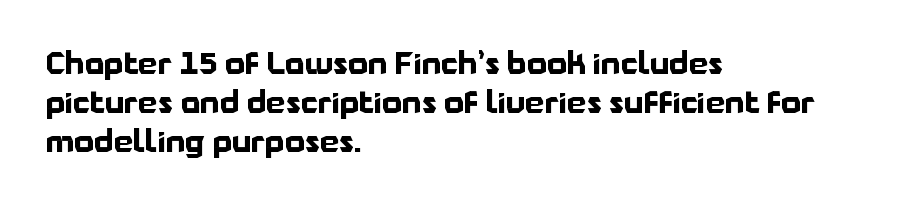
Q: Is the text bold? A: Yes.
Q: Is the text italic (slanted)? A: No, it is upright.
Q: Is the typeface a serif or a sans-serif typeface? A: Sans-serif.
Q: Is the text underlined? A: No.
Q: How is the paragraph aligned? A: Left-aligned.
Q: Is the spacing between letters normal or unusually wide? A: Normal.
Q: Is the spacing between lines tight, normal or loose? A: Normal.
Q: Width (condensed, normal, or wide)? A: Normal.
Q: Stroke contrast? A: Low.
Q: x-height? A: Medium.
Q: Monospaced? A: No.
